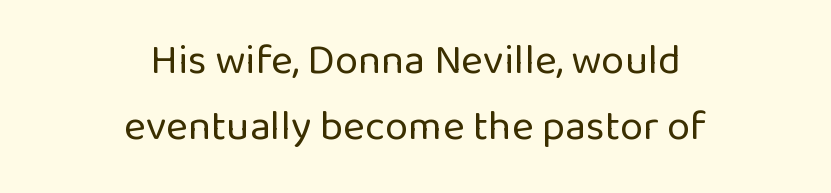
The image shows 42 px regular-weight sans-serif type, upright; set centered, normal line spacing (1.56x), normal letter spacing, not underlined; low stroke contrast and a medium x-height.
